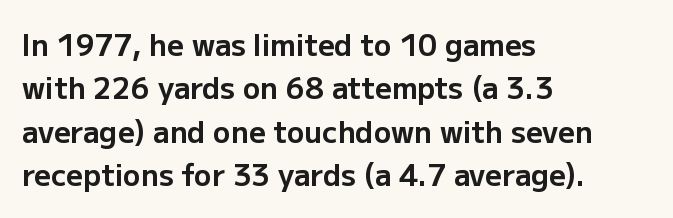
Q: Is the text bold? A: Yes.
Q: Is the text italic (slanted)? A: No, it is upright.
Q: Is the typeface a serif or a sans-serif typeface? A: Sans-serif.
Q: Is the text underlined? A: No.
Q: How is the paragraph aligned? A: Left-aligned.
Q: Is the spacing between letters normal or unusually wide? A: Normal.
Q: Is the spacing between lines tight, normal or loose? A: Normal.
Q: Width (condensed, normal, or wide)? A: Normal.
Q: Stroke contrast? A: Low.
Q: x-height? A: Medium.
Q: Monospaced? A: No.
